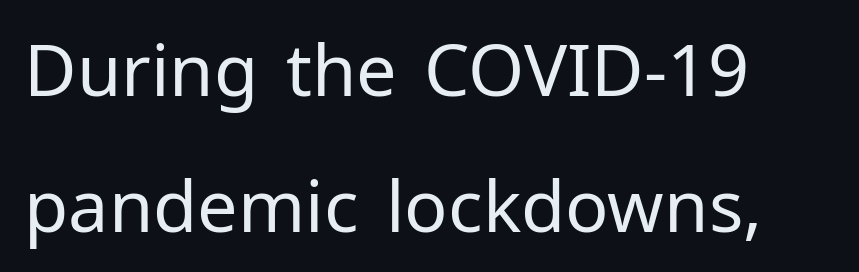
A typesetter would label this face a sans. Default kerning and tracking; the words read as compact shapes. The foot of each line stays bare and open. If you drew a ruler down the left edge, every line would touch it. No chunkiness to these letters — they're not bold. No italicization has been applied; the sample stays upright.
